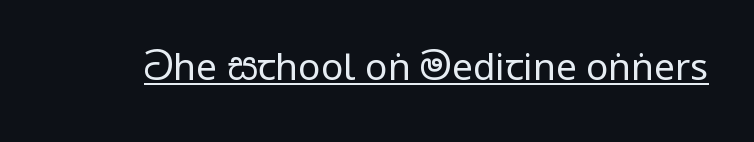
{"serif": "no", "italic": "no", "bold": "no", "weight": "regular", "width": "condensed", "stroke_contrast": "low", "underline": "yes", "letter_spacing": "normal", "letter_spacing_em": 0.0, "glyph_px": 37}
